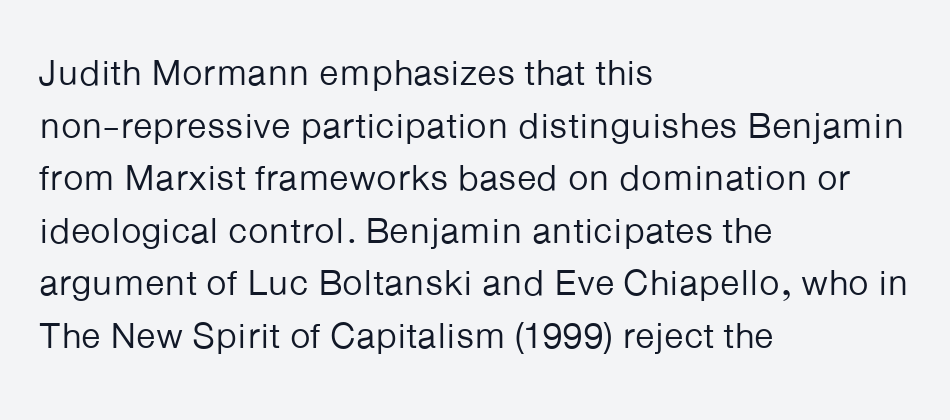
The image shows 36 px regular-weight sans-serif type, upright; set left-aligned, normal line spacing (1.46x), normal letter spacing, not underlined; low stroke contrast and a medium x-height.
